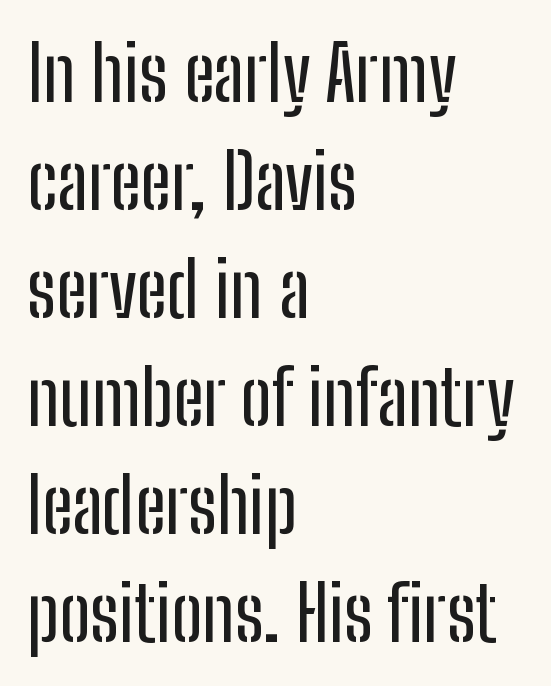
The image shows 76 px condensed sans-serif type, upright; set left-aligned, normal line spacing (1.42x), normal letter spacing, not underlined; low stroke contrast and a medium x-height.
